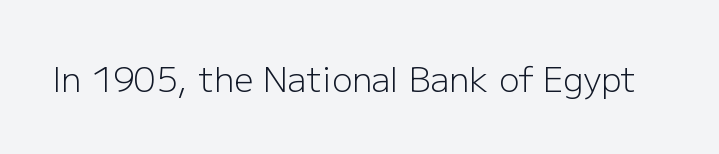
Letters have the restrained weight of plain body copy at most. This sample uses an upright cut, with every glyph sitting square on the baseline. Default kerning and tracking; the words read as compact shapes. The gap between lines stays unmarked.
